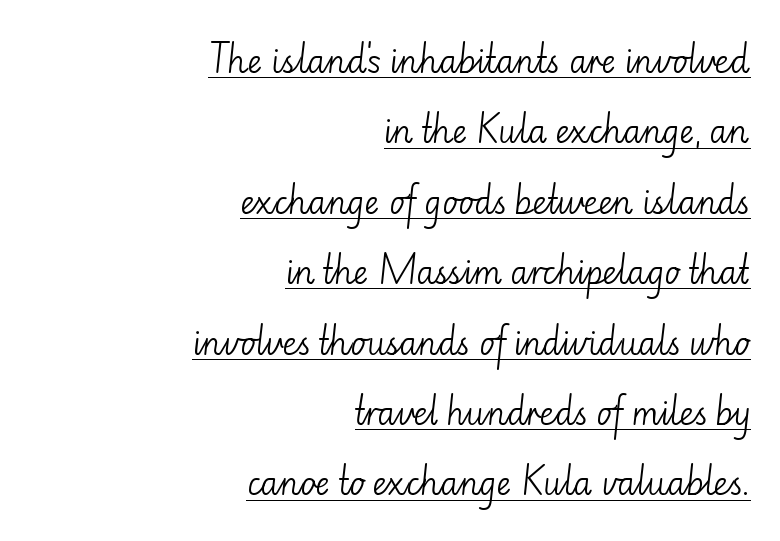
The rendering uses a large line-height, opening up the rows. The rendered words wear a rule along their underside. The letters look calm and open, with moderate or lighter stems. Each letter keeps its own natural width here, so spacing adapts to shape.
